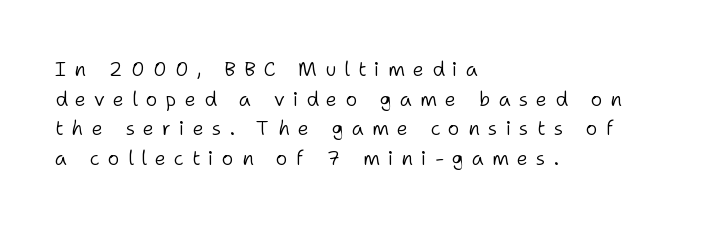
The tracking jumps out immediately: characters are airy and widely separated. The rag falls on the right side of this text block. Successive baselines arrive at the customary interval. Is the stroke heavy? The answer is a plain regular-or-lighter. The axis of the letterforms is exactly vertical. Descenders hang freely into open space.
